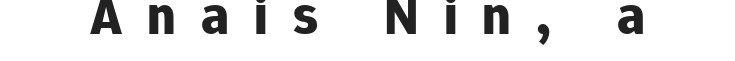
{"serif": "no", "italic": "no", "bold": "yes", "weight": "bold", "width": "normal", "stroke_contrast": "low", "x_height": "medium", "monospaced": "no", "underline": "no", "letter_spacing": "wide", "letter_spacing_em": 0.45, "glyph_px": 56}
